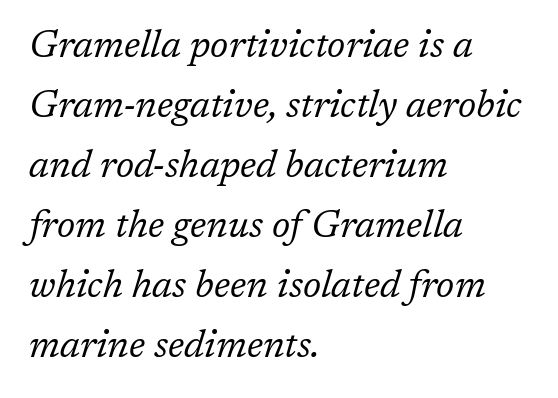
Q: Is the text bold? A: No.
Q: Is the text italic (slanted)? A: Yes, it leans right by about 17 degrees.
Q: Is the typeface a serif or a sans-serif typeface? A: Serif.
Q: Is the text underlined? A: No.
Q: How is the paragraph aligned? A: Left-aligned.
Q: Is the spacing between letters normal or unusually wide? A: Normal.
Q: Is the spacing between lines tight, normal or loose? A: Normal.
Q: Width (condensed, normal, or wide)? A: Normal.
Q: Stroke contrast? A: Low.
Q: x-height? A: Medium.
Q: Monospaced? A: No.
